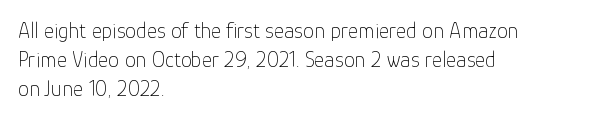
{"italic": "no", "bold": "no", "underline": "no", "align": "left", "line_spacing": "normal", "line_spacing_ratio": 1.31, "letter_spacing": "normal", "letter_spacing_em": 0.0, "glyph_px": 22}
